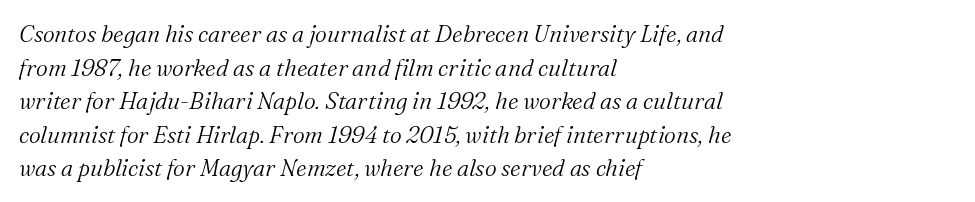
Q: Is the text bold? A: No.
Q: Is the text italic (slanted)? A: Yes, it leans right by about 16 degrees.
Q: Is the text underlined? A: No.
Q: How is the paragraph aligned? A: Left-aligned.
Q: Is the spacing between letters normal or unusually wide? A: Normal.
Q: Is the spacing between lines tight, normal or loose? A: Normal.
